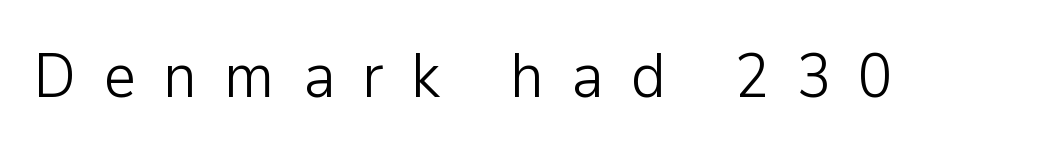
Q: Is the text bold? A: No.
Q: Is the text italic (slanted)? A: No, it is upright.
Q: Is the typeface a serif or a sans-serif typeface? A: Sans-serif.
Q: Is the text underlined? A: No.
Q: Is the spacing between letters normal or unusually wide? A: Unusually wide.
Q: Width (condensed, normal, or wide)? A: Normal.
Q: Stroke contrast? A: Low.
Q: x-height? A: Medium.
Q: Monospaced? A: No.
